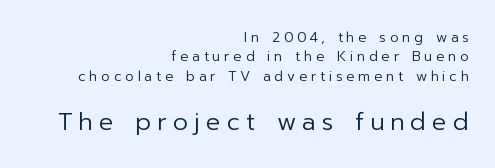
{"italic": "no", "bold": "no", "underline": "no", "align": "right", "line_spacing": "normal", "line_spacing_ratio": 1.38, "letter_spacing": "wide", "letter_spacing_em": 0.26, "larger_block": "second", "size_ratio": 1.71, "glyph_px": 24}
